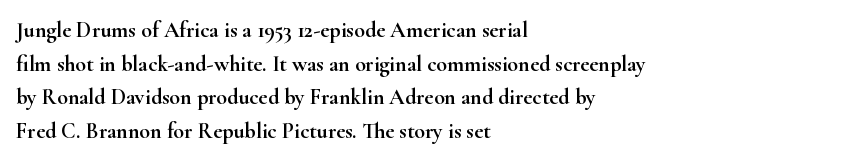
{"italic": "no", "underline": "no", "align": "left", "line_spacing": "normal", "line_spacing_ratio": 1.53, "letter_spacing": "normal", "letter_spacing_em": 0.0, "glyph_px": 22}
